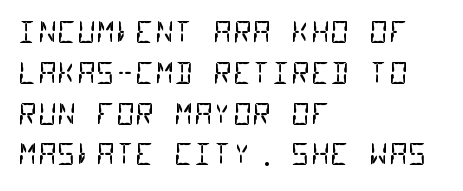
Just letters on the line, the space beneath them empty. Each stroke keeps to a modest, everyday thickness or less. No feet cap the strokes, marking this as sans-serif type. Fixed-width glyphs throughout — classic coding-font behaviour. The horizontal fit of the characters is conventional and even. The lines in this sample share a left origin and differ only in where they stop.
